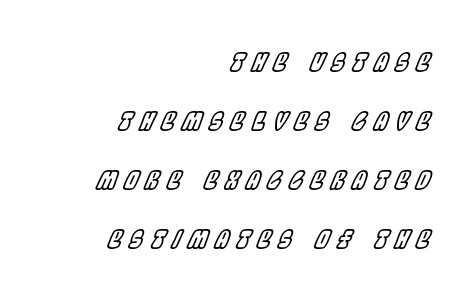
{"italic": "yes", "lean": "right", "slant_degrees": 22, "underline": "no", "align": "right", "line_spacing": "loose", "line_spacing_ratio": 2.36, "letter_spacing": "wide", "letter_spacing_em": 0.29, "glyph_px": 25}
